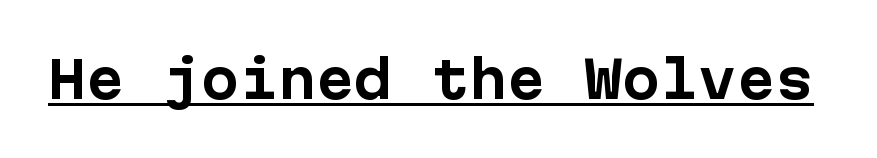
The image shows 51 px bold sans-serif type, upright, monospaced; set normal letter spacing, underlined; low stroke contrast and a medium x-height.
